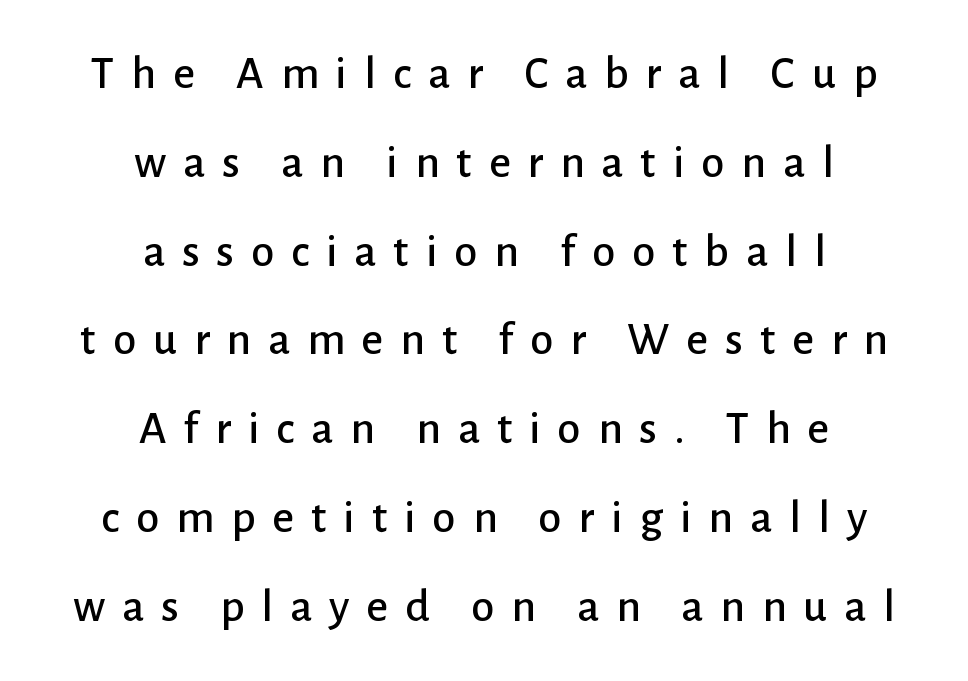
Q: Is the text italic (slanted)? A: No, it is upright.
Q: Is the typeface a serif or a sans-serif typeface? A: Sans-serif.
Q: Is the text underlined? A: No.
Q: How is the paragraph aligned? A: Centered.
Q: Is the spacing between letters normal or unusually wide? A: Unusually wide.
Q: Width (condensed, normal, or wide)? A: Normal.
Q: Stroke contrast? A: Low.
Q: x-height? A: Medium.
Q: Monospaced? A: No.
